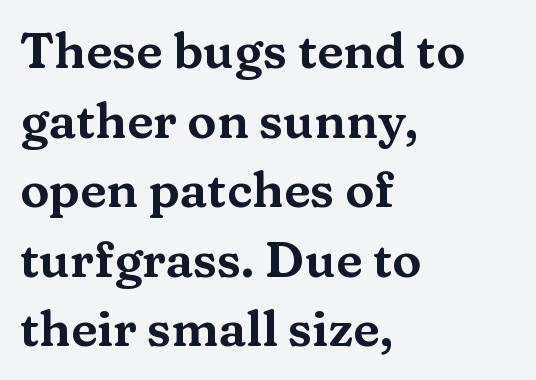
Q: Is the text italic (slanted)? A: No, it is upright.
Q: Is the typeface a serif or a sans-serif typeface? A: Serif.
Q: Is the text underlined? A: No.
Q: How is the paragraph aligned? A: Left-aligned.
Q: Is the spacing between letters normal or unusually wide? A: Normal.
Q: Is the spacing between lines tight, normal or loose? A: Normal.
Q: Width (condensed, normal, or wide)? A: Wide.
Q: Stroke contrast? A: Medium.
Q: x-height? A: Medium.
Q: Monospaced? A: No.
